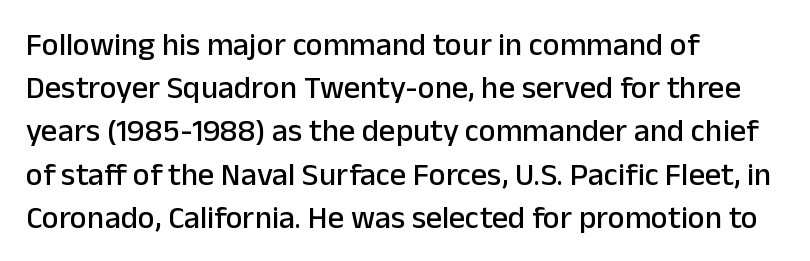
Quick note: underline off. Proportional: the letters do not fall into vertical columns. Leftover space on each line is placed entirely after the last word. These lines are composed in type without serifs.
